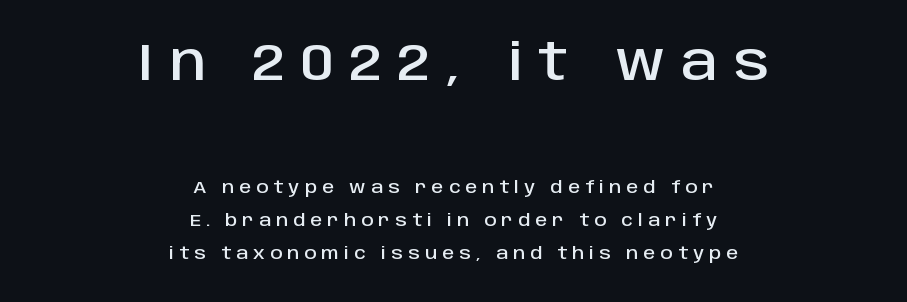
Q: Is the text italic (slanted)? A: No, it is upright.
Q: Is the typeface a serif or a sans-serif typeface? A: Sans-serif.
Q: Is the text underlined? A: No.
Q: How is the paragraph aligned? A: Centered.
Q: Is the spacing between letters normal or unusually wide? A: Unusually wide.
Q: Is the spacing between lines tight, normal or loose? A: Loose.
Q: Which block of text is set in a larger size, the first (top) or the second (bottom)? A: The first (top) one.
Q: Width (condensed, normal, or wide)? A: Normal.
Q: Stroke contrast? A: Low.
Q: x-height? A: Large.
Q: Monospaced? A: No.
